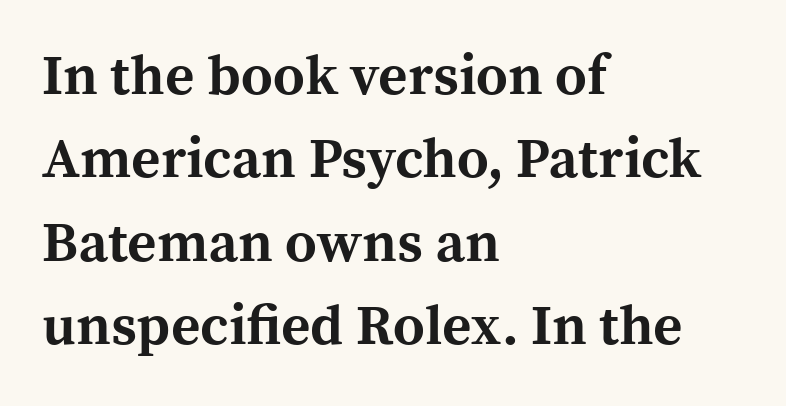
Q: Is the text bold? A: Yes.
Q: Is the text italic (slanted)? A: No, it is upright.
Q: Is the typeface a serif or a sans-serif typeface? A: Serif.
Q: Is the text underlined? A: No.
Q: How is the paragraph aligned? A: Left-aligned.
Q: Is the spacing between letters normal or unusually wide? A: Normal.
Q: Is the spacing between lines tight, normal or loose? A: Normal.
Q: Width (condensed, normal, or wide)? A: Normal.
Q: x-height? A: Medium.
Q: Monospaced? A: No.
